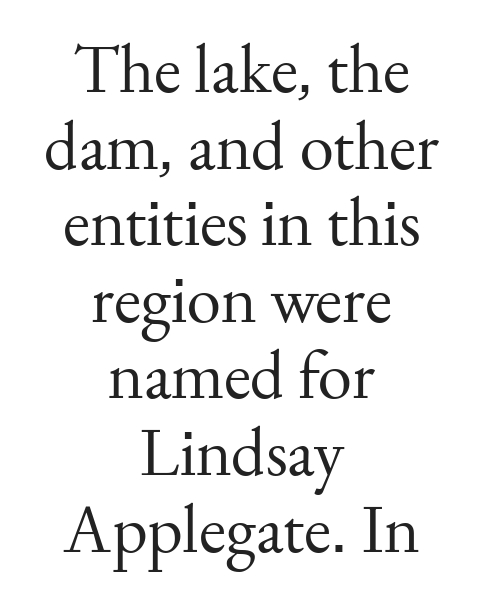
The rendering uses natural spacing where letterforms have individual widths. No letter is thick-stroked: the sample isn't bold. Between one letter and the next there's only the usual sliver of space. Summary of vertical rhythm: compact, with narrow interline spacing.
